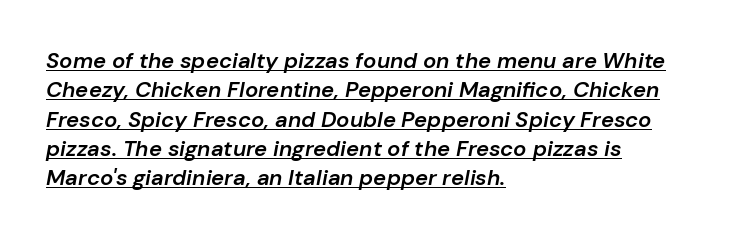
The image shows 22 px text type, italic (leaning right); set left-aligned, normal line spacing (1.33x), normal letter spacing, underlined.
